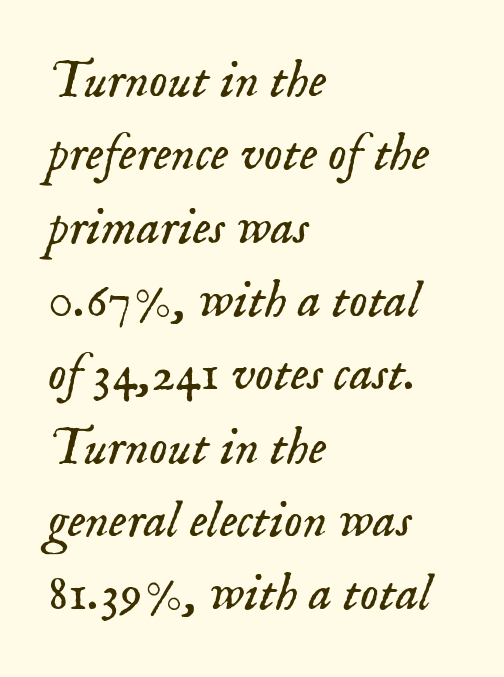
The image shows 52 px light serif type, italic (leaning right); set left-aligned, normal line spacing (1.41x), normal letter spacing, not underlined; low stroke contrast and a small x-height.
